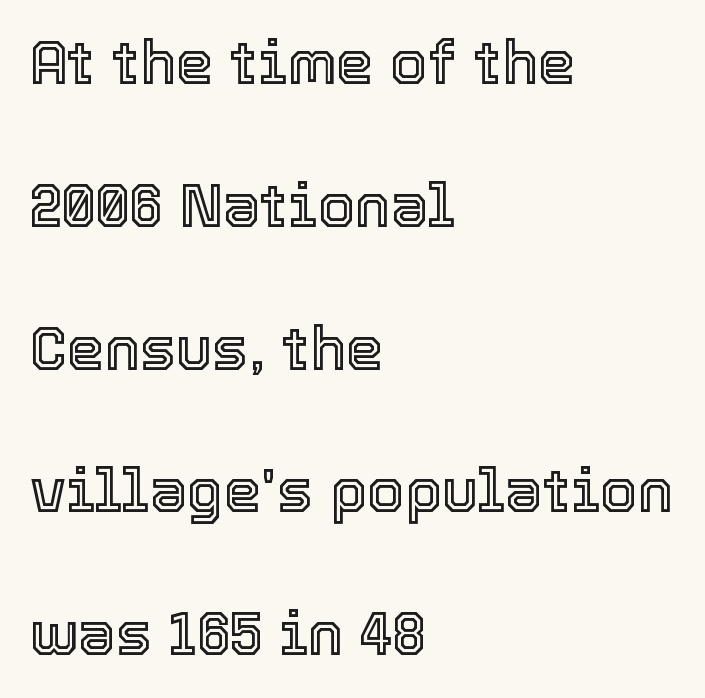
Leftover space on each line is placed entirely after the last word. Between one letter and the next there's only the usual sliver of space. When letters stand straight like this, we call the style roman or upright. Words float on clear page, feet unadorned. The designer dialed line spacing up above the default. Do the characters align in a grid? No, the font is proportional.
